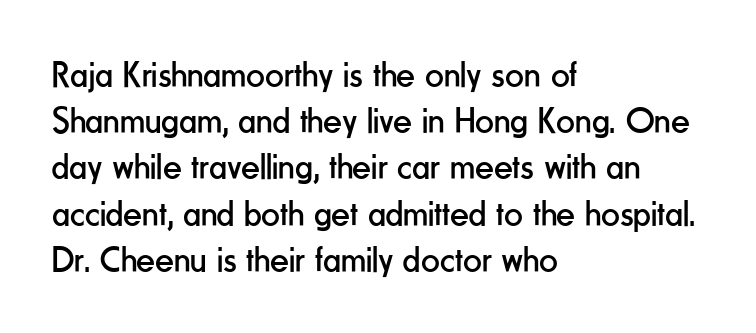
{"serif": "no", "italic": "no", "bold": "no", "weight": "regular", "width": "condensed", "stroke_contrast": "low", "x_height": "small", "monospaced": "no", "underline": "no", "align": "left", "line_spacing": "normal", "line_spacing_ratio": 1.25, "letter_spacing": "normal", "letter_spacing_em": 0.0, "glyph_px": 37}
